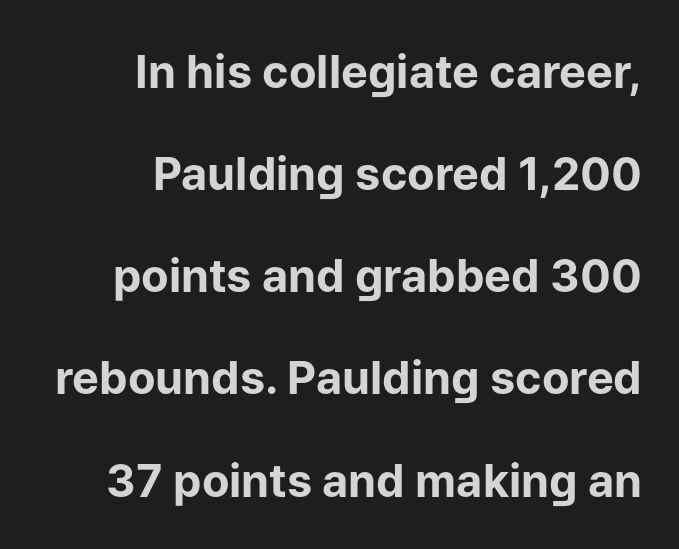
The image shows 45 px bold sans-serif type, upright; set right-aligned, loose line spacing (2.27x), normal letter spacing, not underlined; low stroke contrast and a medium x-height.
